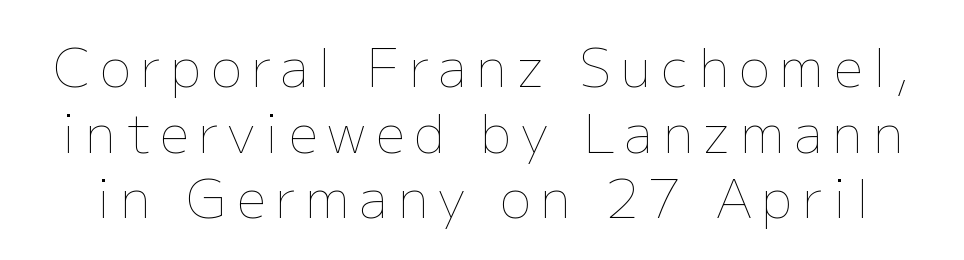
Do the letters lean? They stand straight. Note the varied advance widths — an 'i' is clearly narrower than an 'm'. Baseline-to-baseline distance is the conventional proportion of letter height. Honestly, there is no underline to notice here at all. On a weight scale, this lands at 450 or below.
